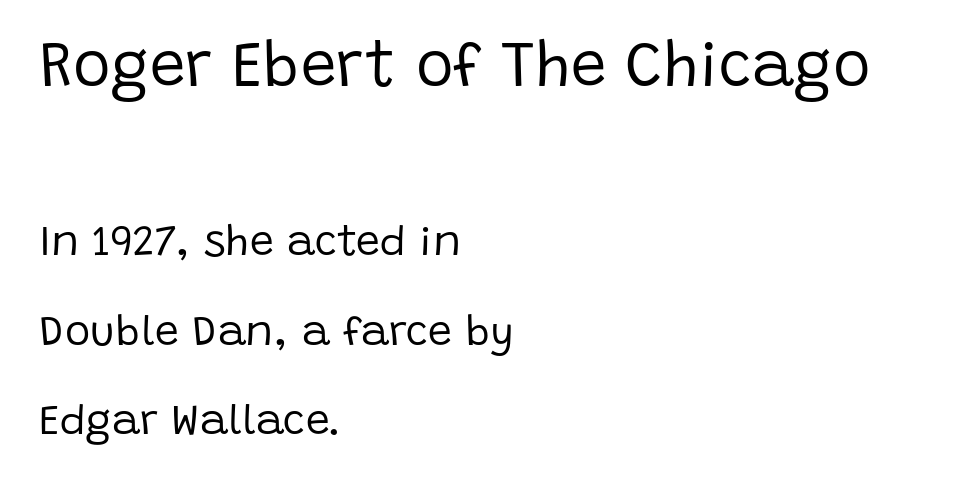
{"serif": "no", "italic": "no", "bold": "no", "weight": "regular", "width": "normal", "stroke_contrast": "low", "x_height": "large", "monospaced": "no", "underline": "no", "align": "left", "line_spacing": "loose", "line_spacing_ratio": 2.08, "letter_spacing": "normal", "letter_spacing_em": 0.0, "larger_block": "first", "size_ratio": 1.49, "glyph_px": 64}
